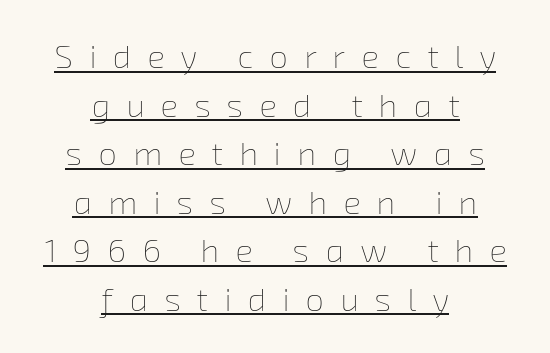
Counters stay open thanks to moderate or lighter strokes. Both edges are ragged and mirror each other, which tells us the setting is centered. Quick note: interline space is typical. Do the characters align in a grid? No, the font is proportional. Between one letter and the next there's a generous, obvious gap. What decoration does the sample have? An underline.
